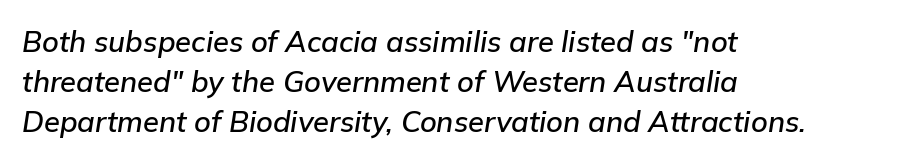
How are the letters spaced? Ordinarily, with no added tracking. The strip under each line holds only bare page. A typesetter would call this leading conventional body-copy spacing. Emphasis-style slanted type is in use. Proportional: the letters do not fall into vertical columns. Line beginnings align vertically; line endings do not.
